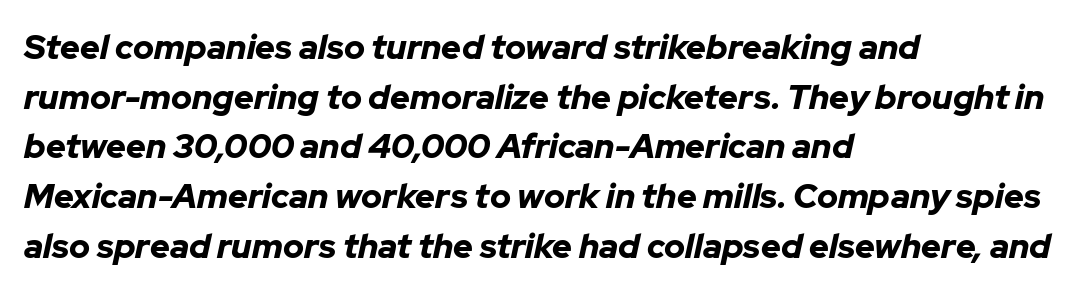
The image shows 34 px bold type, italic (leaning right); set left-aligned, normal line spacing (1.46x), normal letter spacing, not underlined; low stroke contrast and a medium x-height.
